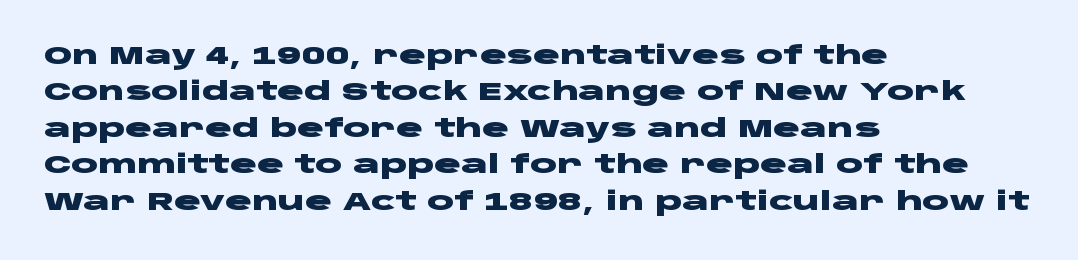
Q: Is the text bold? A: Yes.
Q: Is the text italic (slanted)? A: No, it is upright.
Q: Is the text underlined? A: No.
Q: How is the paragraph aligned? A: Left-aligned.
Q: Is the spacing between letters normal or unusually wide? A: Normal.
Q: Is the spacing between lines tight, normal or loose? A: Normal.
